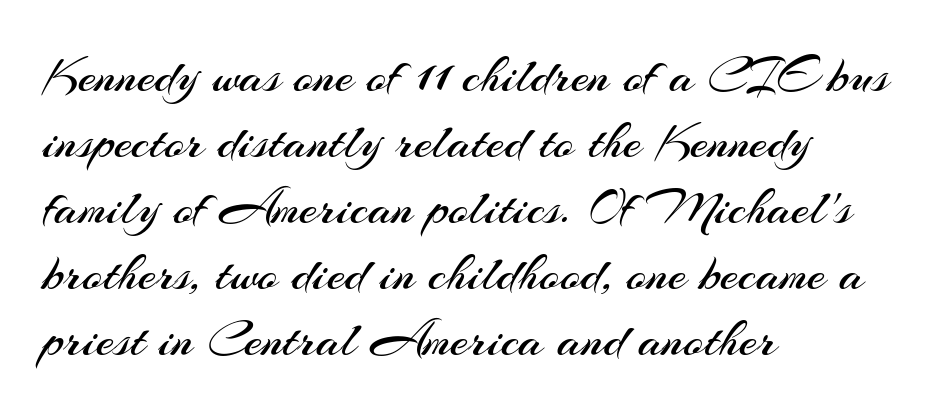
These lines are composed in type without serifs. Descenders are the only things crossing below the line. Observe the ordinary spacing: letters are neighbours, not strangers. Vertical stems look standard width or narrower in stroke.
